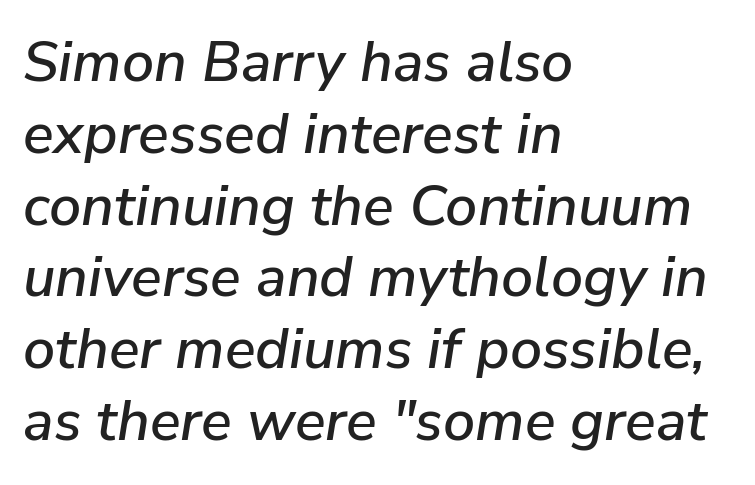
Bare-footed words on every line. Is there much room between lines? A standard amount, neither cramped nor airy. Look at the tracking — it's just the regular setting, nothing added. Leftover space on each line is placed entirely after the last word.
